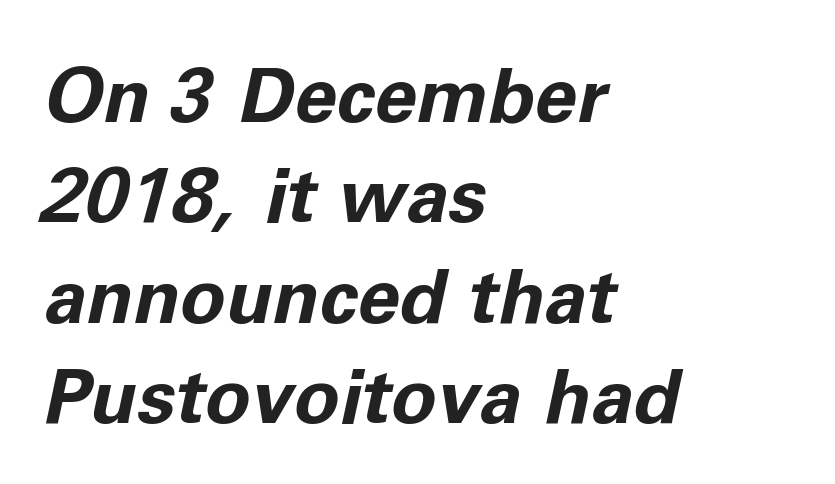
{"italic": "yes", "lean": "right", "slant_degrees": 11, "bold": "yes", "weight": "bold", "width": "normal", "stroke_contrast": "low", "x_height": "medium", "monospaced": "no", "underline": "no", "align": "left", "line_spacing": "normal", "line_spacing_ratio": 1.32, "letter_spacing": "normal", "letter_spacing_em": 0.0, "glyph_px": 76}
